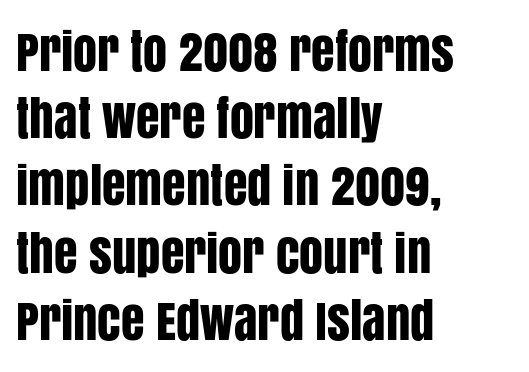
Q: Is the text italic (slanted)? A: No, it is upright.
Q: Is the typeface a serif or a sans-serif typeface? A: Sans-serif.
Q: Is the text underlined? A: No.
Q: How is the paragraph aligned? A: Left-aligned.
Q: Is the spacing between letters normal or unusually wide? A: Normal.
Q: Is the spacing between lines tight, normal or loose? A: Normal.
Q: Width (condensed, normal, or wide)? A: Condensed.
Q: Stroke contrast? A: Low.
Q: x-height? A: Large.
Q: Monospaced? A: No.
